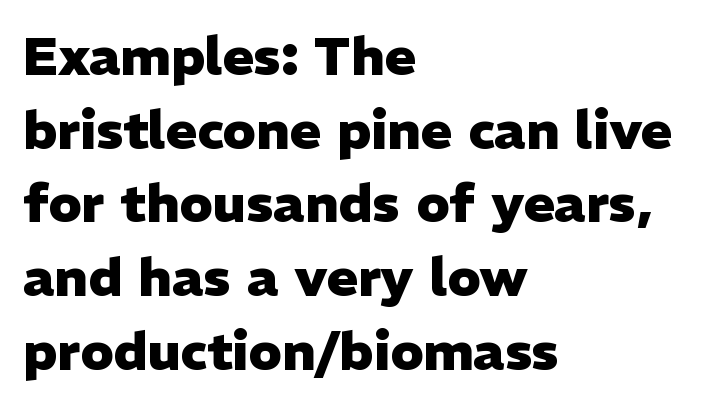
The image shows 53 px heavy sans-serif type, upright; set left-aligned, normal line spacing (1.39x), normal letter spacing, not underlined; low stroke contrast and a medium x-height.
